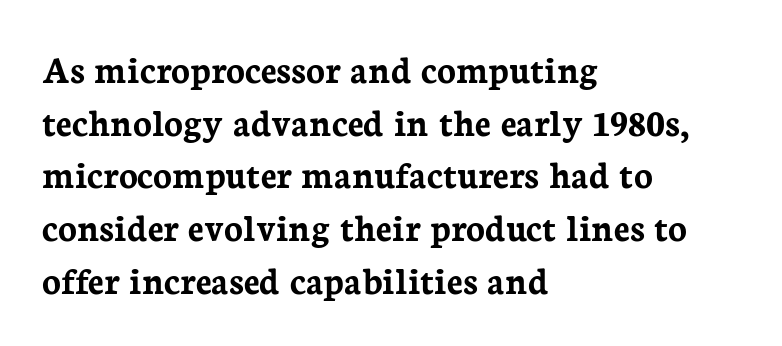
Q: Is the text bold? A: Yes.
Q: Is the text italic (slanted)? A: No, it is upright.
Q: Is the typeface a serif or a sans-serif typeface? A: Serif.
Q: Is the text underlined? A: No.
Q: How is the paragraph aligned? A: Left-aligned.
Q: Is the spacing between letters normal or unusually wide? A: Normal.
Q: Is the spacing between lines tight, normal or loose? A: Normal.
Q: Width (condensed, normal, or wide)? A: Normal.
Q: Stroke contrast? A: Low.
Q: x-height? A: Medium.
Q: Monospaced? A: No.
